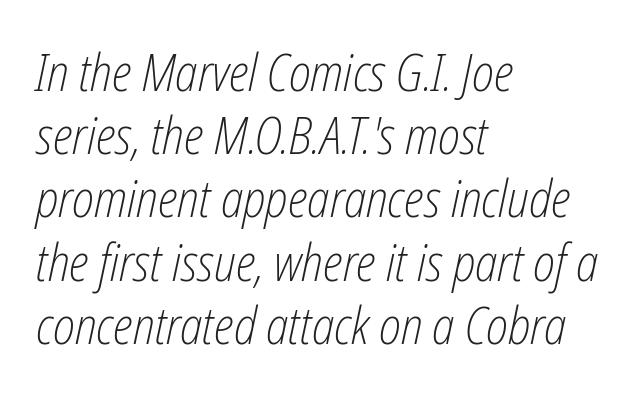
The image shows 51 px light, condensed type, italic (leaning right); set left-aligned, line spacing 1.24x, normal letter spacing, not underlined; low stroke contrast and a medium x-height.
